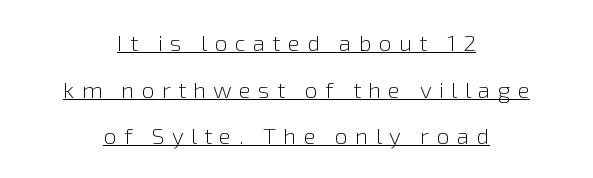
Q: Is the text bold? A: No.
Q: Is the text italic (slanted)? A: No, it is upright.
Q: Is the text underlined? A: Yes.
Q: How is the paragraph aligned? A: Centered.
Q: Is the spacing between letters normal or unusually wide? A: Unusually wide.
Q: Is the spacing between lines tight, normal or loose? A: Loose.
